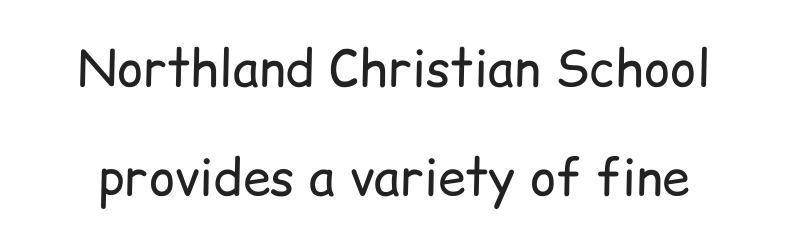
Glance below the letters and you will spot only blank space. Airy leading. The glyphs in this specimen are sans serif. These lines keep a tight, regular rhythm from letter to letter. A typesetter would call this proportional, since set widths differ per character.
